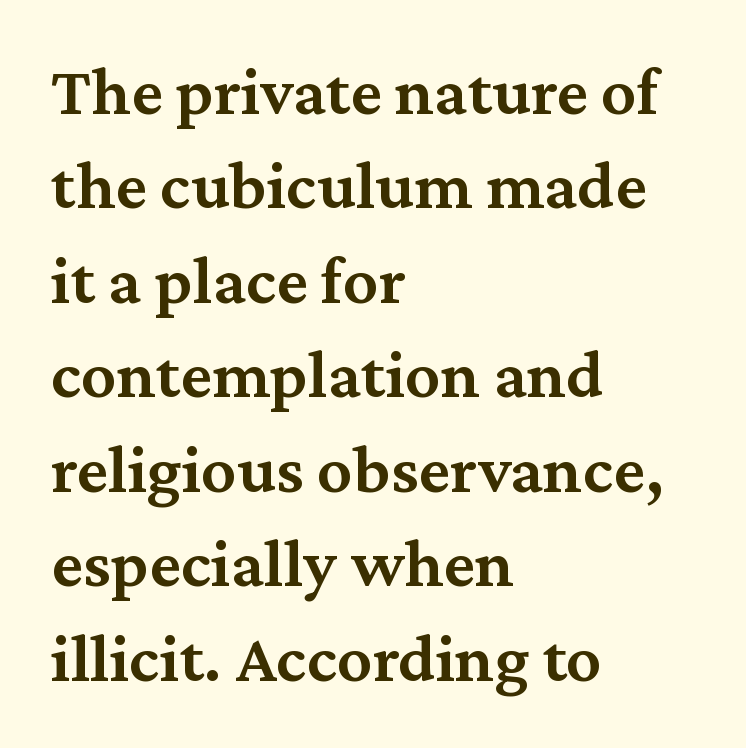
Firm but not heavy-handed strokes: this text is semibold. The specimen reads as upright at a glance. Spacing verdict: proportional, widths tailored to each character. The space beneath each line is pristine and unruled.
